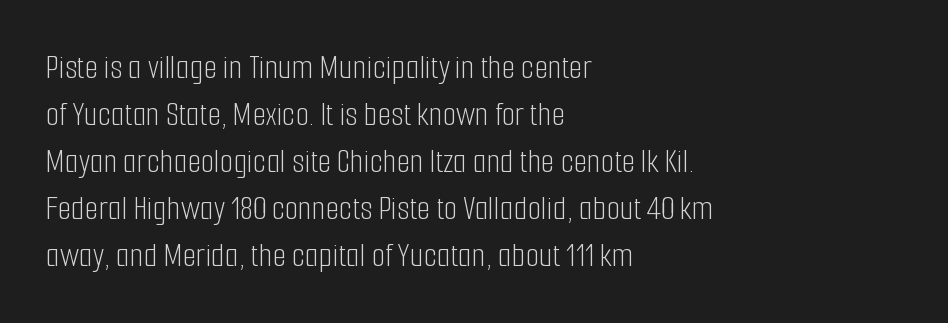
What's the leading like? Ordinary, nothing unusual. Stem width sits at or under what a default text font uses. Looks like regular typesetting: each glyph gets only the width it needs. Posture: straight, roman, zero tilt.
